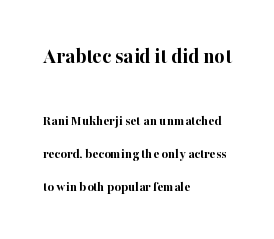
The image shows 22 px bold type, upright; set left-aligned, loose line spacing (2.34x), normal letter spacing, not underlined; the first (top) block is 1.57x larger.
